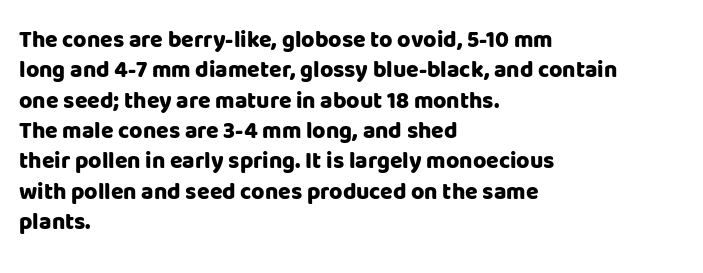
Each word holds together tightly as a unit, with standard inter-letter gaps. Typeset ragged right — the left edge is the straight one. Has an underline been added? It has not. The passage shown stacks its lines at a standard gap. A typesetter would mark this as roman, not italic. The passage shown is emphatically bold.
